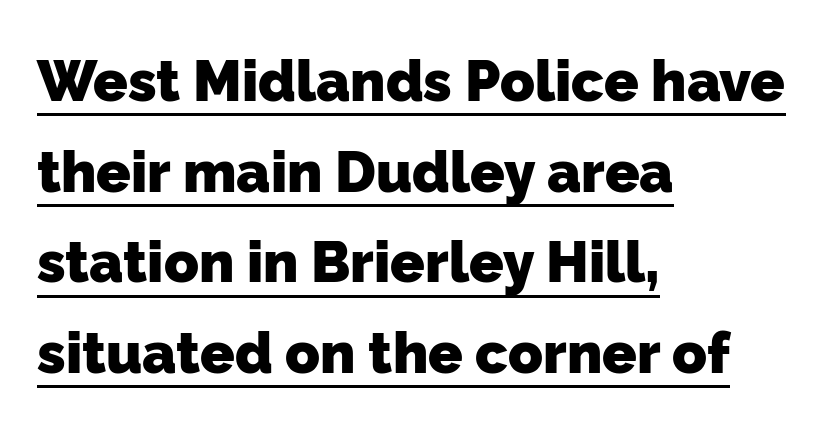
The image shows 57 px heavy sans-serif type; set left-aligned, normal line spacing (1.59x), normal letter spacing, underlined; low stroke contrast and a medium x-height.
